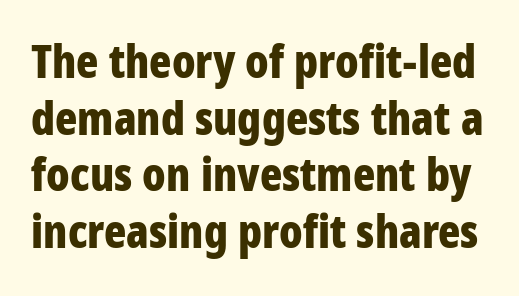
Is there any slant? The stems are plumb. Unmarked baselines from the first word to the last. The letterforms sit shoulder to shoulder at normal distance. What kind of face is this? One without serifs — a sans. The letters advance in unequal steps, a hallmark of proportional type.
